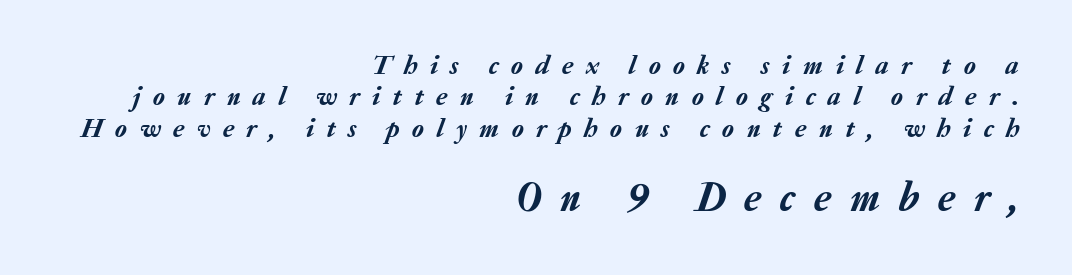
The image shows 41 px text type, italic (leaning right); set right-aligned, line spacing 1.16x, unusually wide letter spacing (+0.47 em), not underlined; the second (bottom) block is 1.52x larger; low stroke contrast and a medium x-height.
